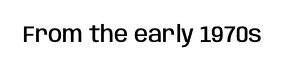
The image shows 23 px text type, upright; set normal letter spacing, not underlined.
